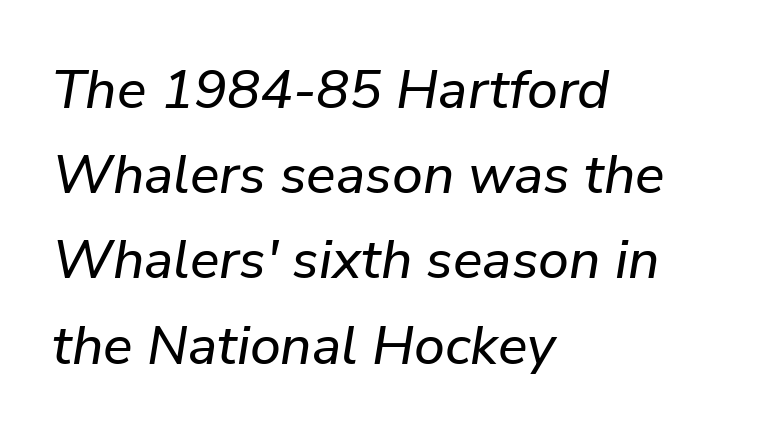
A normal amount of white space separates one row of letters from the next. Characters follow at the spacing the type designer built in. Notice how the passage keeps a crisp vertical edge on the left only. The words here are not underlined. You could not count columns in this text — the font is proportionally spaced.
